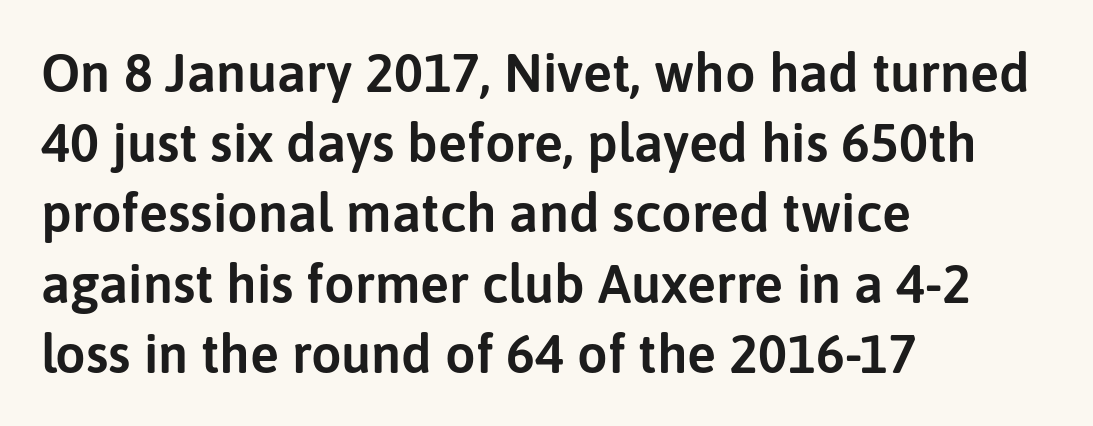
Q: Is the text italic (slanted)? A: No, it is upright.
Q: Is the typeface a serif or a sans-serif typeface? A: Sans-serif.
Q: Is the text underlined? A: No.
Q: How is the paragraph aligned? A: Left-aligned.
Q: Is the spacing between letters normal or unusually wide? A: Normal.
Q: Is the spacing between lines tight, normal or loose? A: Normal.
Q: Width (condensed, normal, or wide)? A: Normal.
Q: Stroke contrast? A: Low.
Q: x-height? A: Medium.
Q: Monospaced? A: No.
